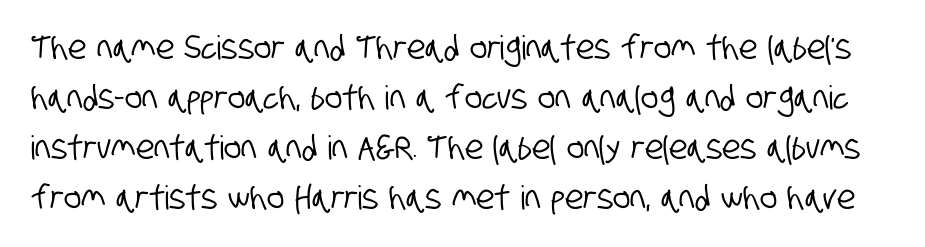
The image shows 33 px condensed sans-serif type; set normal line spacing (1.52x), normal letter spacing, not underlined; low stroke contrast and a large x-height.
